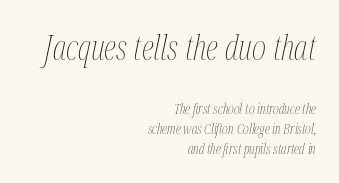
The image shows 34 px thin, condensed type, italic (leaning right); set right-aligned, normal line spacing (1.44x), normal letter spacing, not underlined; the first (top) block is 2.43x larger; medium stroke contrast and a medium x-height.
